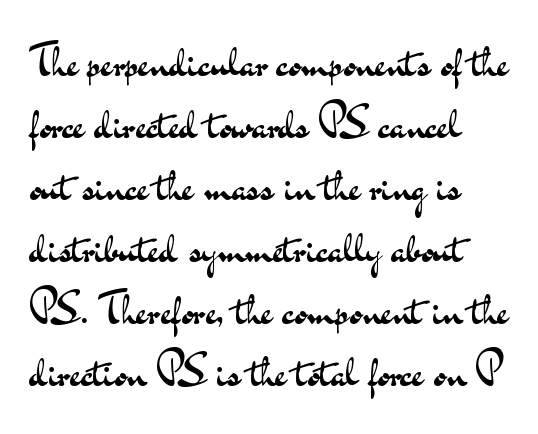
The image shows 44 px regular-weight, wide sans-serif type; set left-aligned, normal line spacing (1.41x), normal letter spacing, not underlined; medium stroke contrast and a small x-height.
